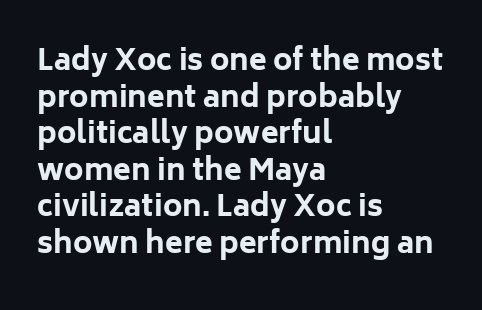
{"serif": "no", "italic": "no", "bold": "yes", "weight": "bold", "width": "normal", "stroke_contrast": "low", "x_height": "medium", "monospaced": "no", "underline": "no", "align": "left", "line_spacing": "normal", "line_spacing_ratio": 1.26, "letter_spacing": "normal", "letter_spacing_em": 0.0, "glyph_px": 29}
